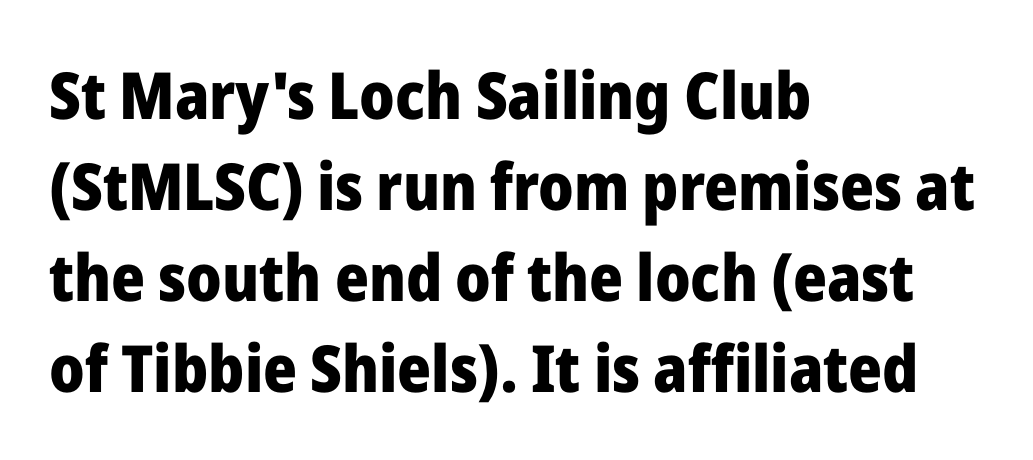
The image shows 65 px heavy sans-serif type, upright; set left-aligned, normal line spacing (1.4x), normal letter spacing, not underlined; low stroke contrast and a medium x-height.
